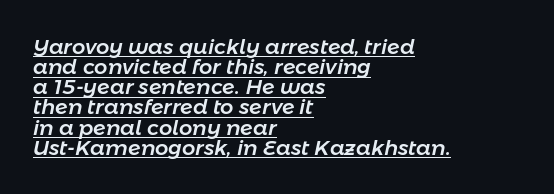
Would a proofreader flag this as italicized? Yes. Vertical spacing — tight. There is no visible air inserted between adjacent glyphs. Where is the straight margin? On the left. The rendering uses the underline text-decoration.
